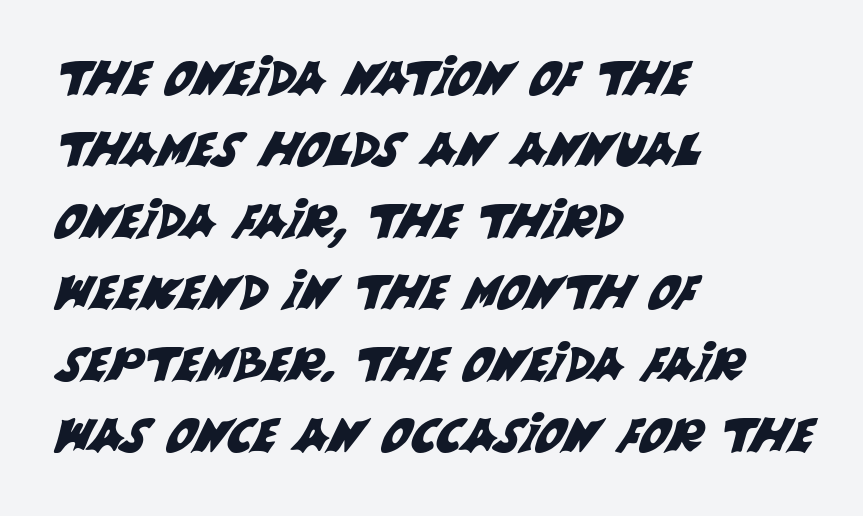
Q: Is the typeface a serif or a sans-serif typeface? A: Sans-serif.
Q: Is the text underlined? A: No.
Q: How is the paragraph aligned? A: Left-aligned.
Q: Is the spacing between letters normal or unusually wide? A: Normal.
Q: Is the spacing between lines tight, normal or loose? A: Normal.
Q: Width (condensed, normal, or wide)? A: Normal.
Q: Stroke contrast? A: Medium.
Q: x-height? A: Large.
Q: Monospaced? A: No.
